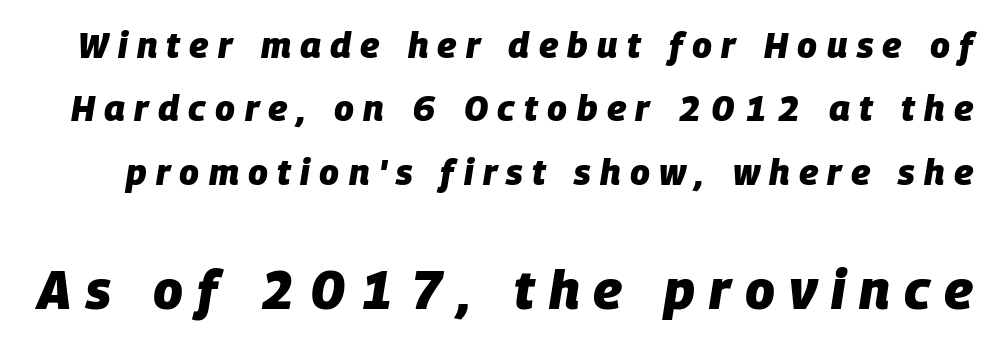
{"italic": "yes", "lean": "right", "slant_degrees": 9, "bold": "yes", "weight": "heavy", "width": "normal", "stroke_contrast": "low", "x_height": "large", "monospaced": "no", "underline": "no", "line_spacing_ratio": 1.76, "letter_spacing": "wide", "letter_spacing_em": 0.26, "larger_block": "second", "size_ratio": 1.5, "glyph_px": 54}
